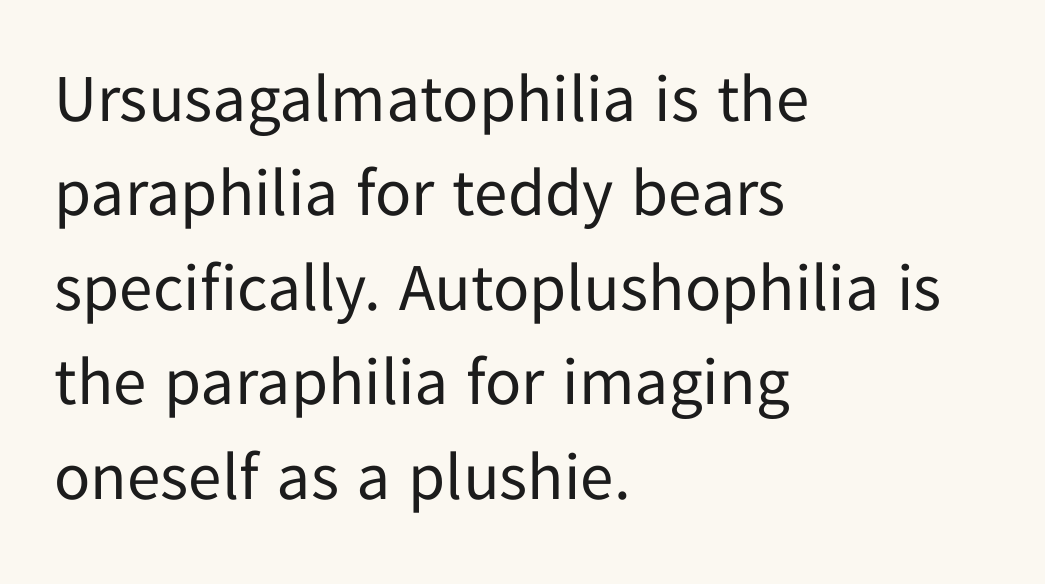
Q: Is the text bold? A: No.
Q: Is the text italic (slanted)? A: No, it is upright.
Q: Is the typeface a serif or a sans-serif typeface? A: Sans-serif.
Q: Is the text underlined? A: No.
Q: How is the paragraph aligned? A: Left-aligned.
Q: Is the spacing between letters normal or unusually wide? A: Normal.
Q: Is the spacing between lines tight, normal or loose? A: Normal.
Q: Width (condensed, normal, or wide)? A: Normal.
Q: Stroke contrast? A: Low.
Q: x-height? A: Medium.
Q: Monospaced? A: No.
